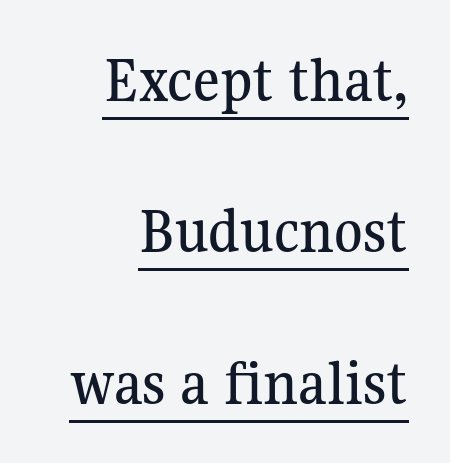
How are the letters spaced? Ordinarily, with no added tracking. Here the designer chose a conventional face with non-uniform glyph widths. This is roman type, the default non-slanted kind. Regarding leading, the lines here are spaced well apart. Looks like someone drew a line under every word here.
